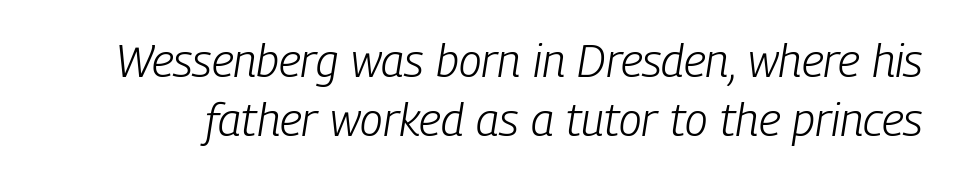
Q: Is the text bold? A: No.
Q: Is the text italic (slanted)? A: Yes, it leans right by about 9 degrees.
Q: Is the text underlined? A: No.
Q: Is the spacing between letters normal or unusually wide? A: Normal.
Q: Is the spacing between lines tight, normal or loose? A: Normal.
Q: Width (condensed, normal, or wide)? A: Condensed.
Q: Stroke contrast? A: Low.
Q: x-height? A: Medium.
Q: Monospaced? A: No.
